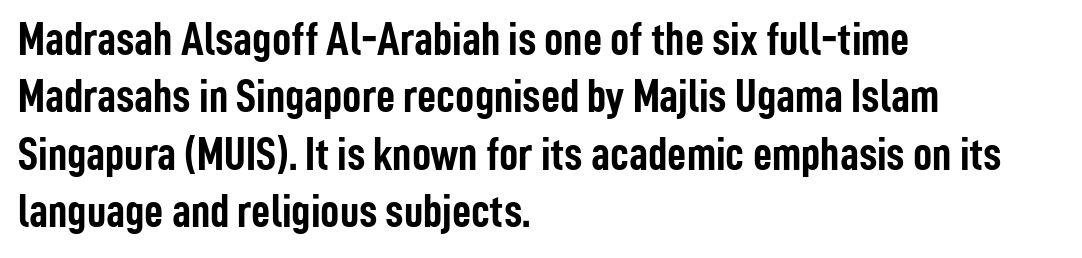
{"serif": "no", "italic": "no", "bold": "yes", "weight": "semibold", "width": "condensed", "stroke_contrast": "low", "x_height": "medium", "monospaced": "no", "underline": "no", "align": "left", "line_spacing_ratio": 1.22, "letter_spacing": "normal", "letter_spacing_em": 0.0, "glyph_px": 47}
